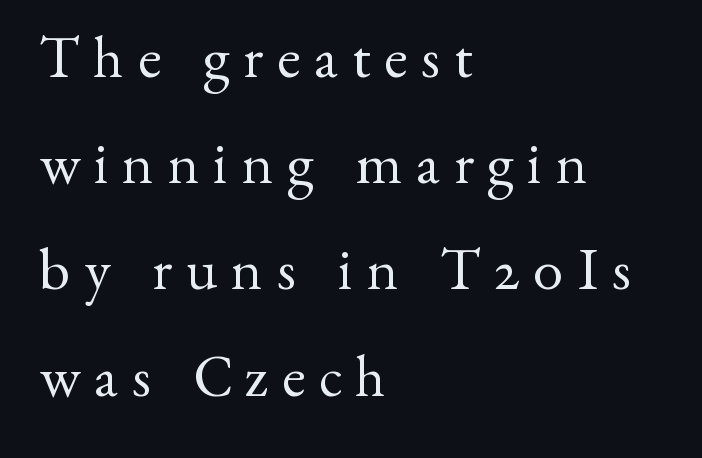
Q: Is the text bold? A: No.
Q: Is the text italic (slanted)? A: No, it is upright.
Q: Is the typeface a serif or a sans-serif typeface? A: Serif.
Q: Is the text underlined? A: No.
Q: How is the paragraph aligned? A: Left-aligned.
Q: Is the spacing between letters normal or unusually wide? A: Unusually wide.
Q: Width (condensed, normal, or wide)? A: Normal.
Q: Stroke contrast? A: Medium.
Q: x-height? A: Small.
Q: Monospaced? A: No.
